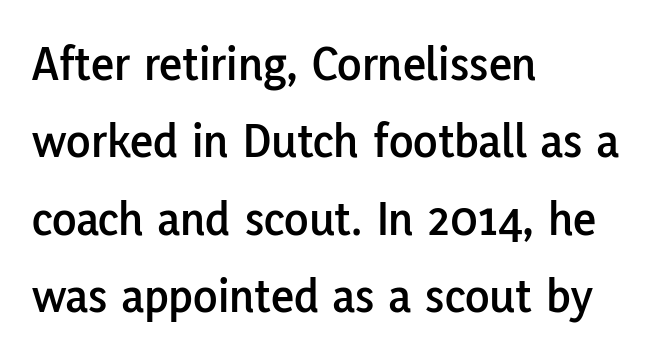
The image shows 50 px sans-serif type, upright; set left-aligned, normal line spacing (1.55x), normal letter spacing, not underlined; low stroke contrast and a medium x-height.
